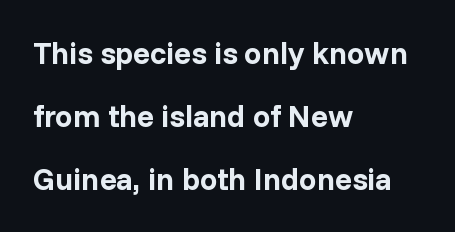
The image shows 31 px bold sans-serif type, upright; set left-aligned, loose line spacing (2.04x), normal letter spacing, not underlined; low stroke contrast and a medium x-height.
